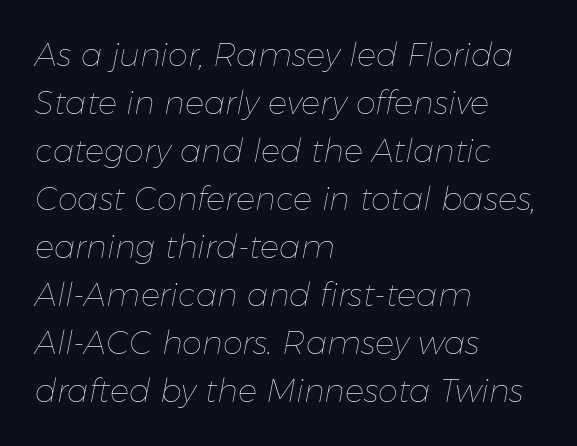
Standard letterfit; no display-style spreading of the glyphs. The passage shown is not underscored anywhere. Weight: regular or lighter. A classic flush-left, rag-right setting is used for this passage.
